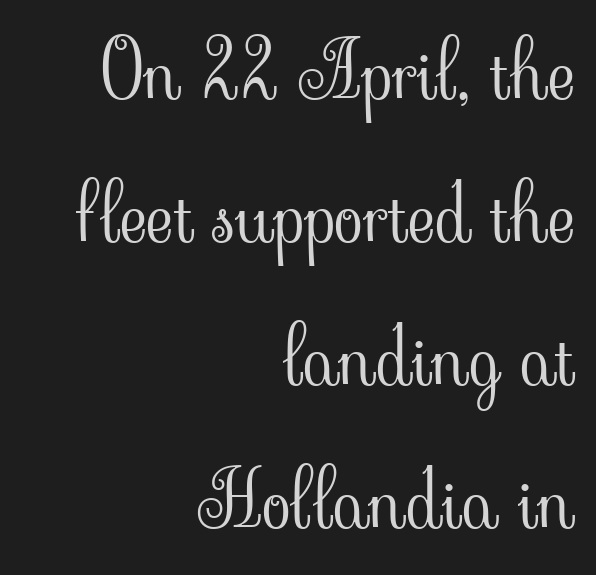
Q: Is the text bold? A: No.
Q: Is the text italic (slanted)? A: No, it is upright.
Q: Is the typeface a serif or a sans-serif typeface? A: Serif.
Q: Is the text underlined? A: No.
Q: How is the paragraph aligned? A: Right-aligned.
Q: Is the spacing between letters normal or unusually wide? A: Normal.
Q: Width (condensed, normal, or wide)? A: Normal.
Q: Stroke contrast? A: Low.
Q: x-height? A: Small.
Q: Monospaced? A: No.
